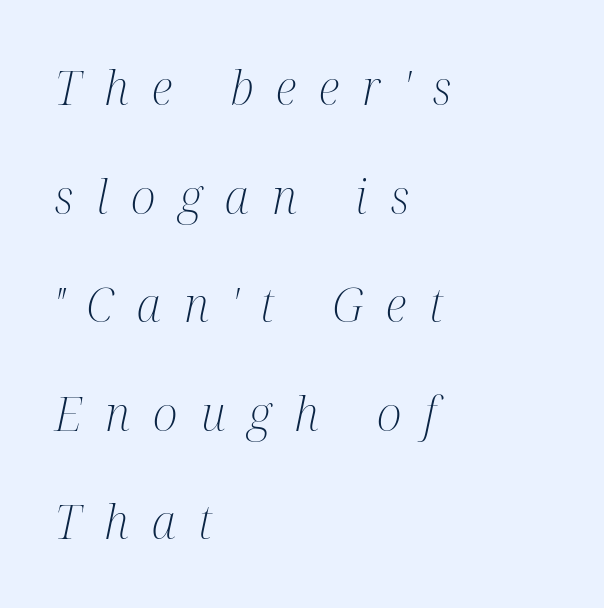
The image shows 47 px light, condensed serif type, italic (leaning right); set left-aligned, loose line spacing (2.31x), unusually wide letter spacing (+0.49 em), not underlined; medium stroke contrast and a medium x-height.
